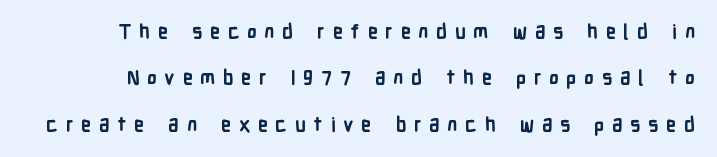
{"italic": "no", "bold": "yes", "underline": "no", "line_spacing": "loose", "line_spacing_ratio": 2.32, "letter_spacing": "wide", "letter_spacing_em": 0.38, "glyph_px": 20}
